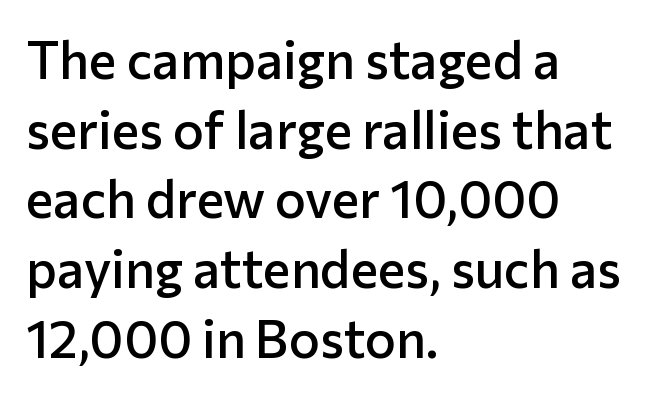
{"serif": "no", "italic": "no", "bold": "semi", "weight": "semibold", "width": "normal", "stroke_contrast": "low", "x_height": "medium", "monospaced": "no", "underline": "no", "align": "left", "line_spacing": "normal", "line_spacing_ratio": 1.34, "letter_spacing": "normal", "letter_spacing_em": 0.0, "glyph_px": 52}
